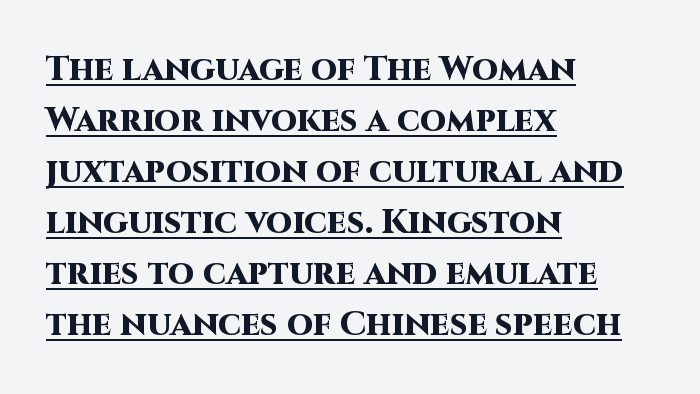
Q: Is the text bold? A: Yes.
Q: Is the text italic (slanted)? A: No, it is upright.
Q: Is the typeface a serif or a sans-serif typeface? A: Sans-serif.
Q: Is the text underlined? A: Yes.
Q: How is the paragraph aligned? A: Left-aligned.
Q: Is the spacing between letters normal or unusually wide? A: Normal.
Q: Is the spacing between lines tight, normal or loose? A: Normal.
Q: Width (condensed, normal, or wide)? A: Normal.
Q: Stroke contrast? A: High.
Q: x-height? A: Large.
Q: Monospaced? A: No.
